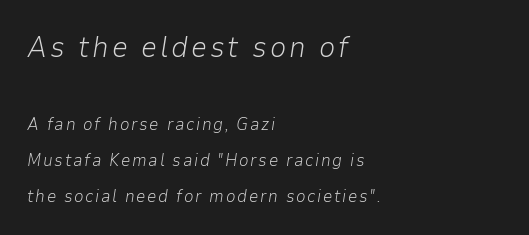
{"italic": "yes", "lean": "right", "slant_degrees": 9, "bold": "no", "weight": "light", "width": "normal", "stroke_contrast": "low", "x_height": "medium", "monospaced": "no", "underline": "no", "align": "left", "line_spacing": "loose", "line_spacing_ratio": 2.12, "larger_block": "first", "size_ratio": 1.71, "glyph_px": 29}
